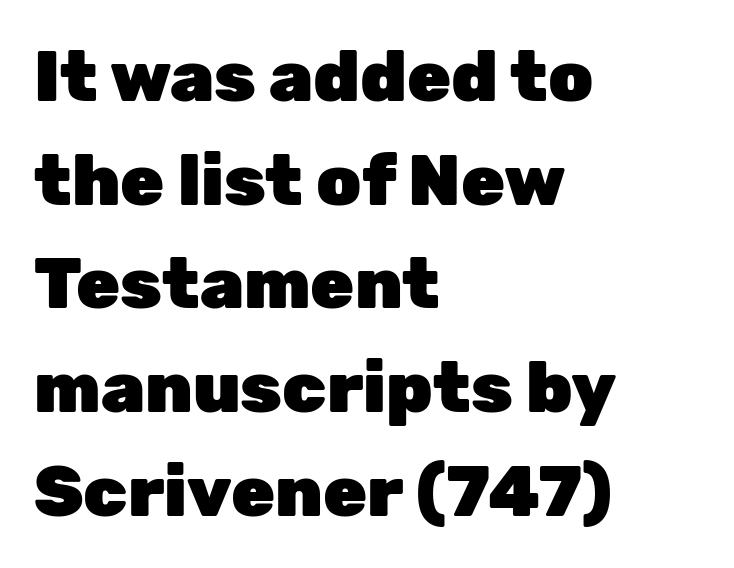
No italicization has been applied; the sample stays upright. Caption: bold face, heavy strokes. Think of a printed novel: that variable character pitch is what you see here. The space between consecutive lines is moderate.
